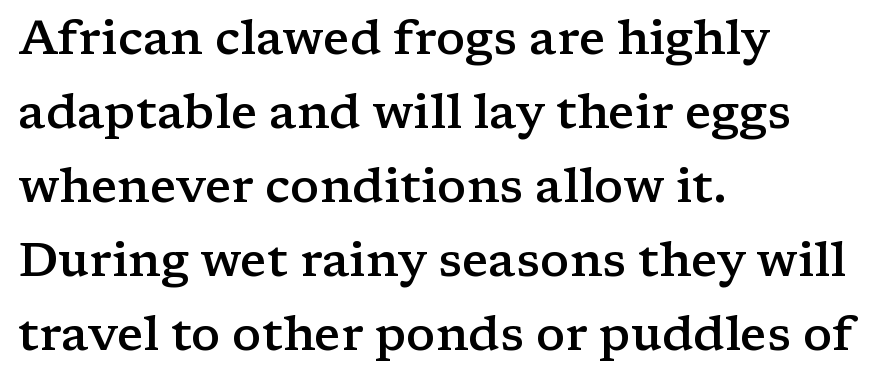
Q: Is the text bold? A: Semi-bold.
Q: Is the text italic (slanted)? A: No, it is upright.
Q: Is the typeface a serif or a sans-serif typeface? A: Serif.
Q: Is the text underlined? A: No.
Q: How is the paragraph aligned? A: Left-aligned.
Q: Is the spacing between letters normal or unusually wide? A: Normal.
Q: Is the spacing between lines tight, normal or loose? A: Normal.
Q: Width (condensed, normal, or wide)? A: Wide.
Q: Stroke contrast? A: Low.
Q: x-height? A: Medium.
Q: Monospaced? A: No.
